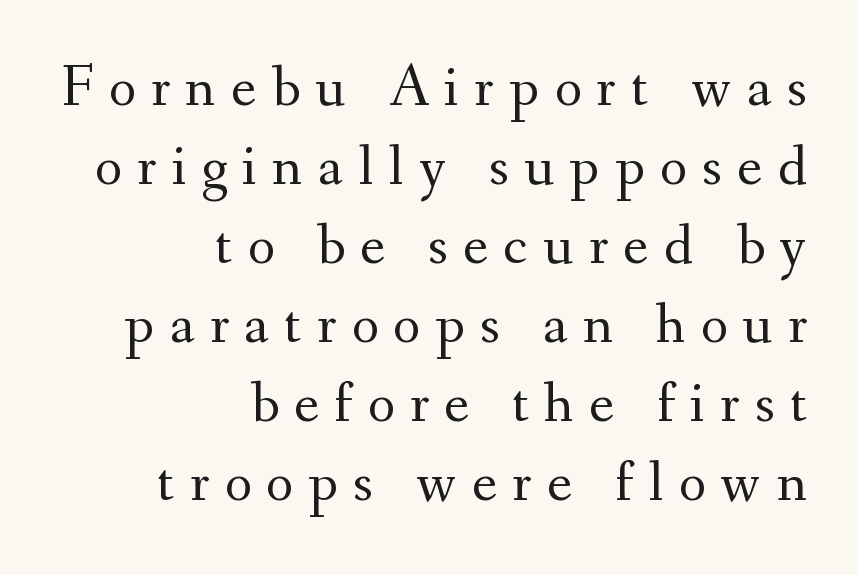
{"serif": "yes", "italic": "no", "bold": "no", "weight": "regular", "width": "normal", "stroke_contrast": "medium", "x_height": "small", "monospaced": "no", "underline": "no", "align": "right", "line_spacing": "normal", "line_spacing_ratio": 1.34, "letter_spacing": "wide", "letter_spacing_em": 0.26, "glyph_px": 59}
